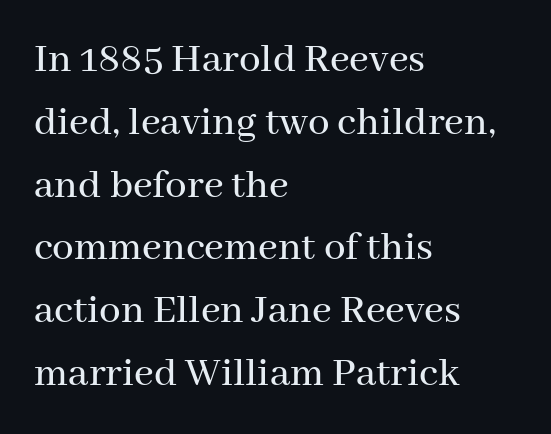
Q: Is the text italic (slanted)? A: No, it is upright.
Q: Is the typeface a serif or a sans-serif typeface? A: Serif.
Q: Is the text underlined? A: No.
Q: How is the paragraph aligned? A: Left-aligned.
Q: Is the spacing between letters normal or unusually wide? A: Normal.
Q: Is the spacing between lines tight, normal or loose? A: Normal.
Q: Width (condensed, normal, or wide)? A: Normal.
Q: Stroke contrast? A: Medium.
Q: x-height? A: Medium.
Q: Monospaced? A: No.
